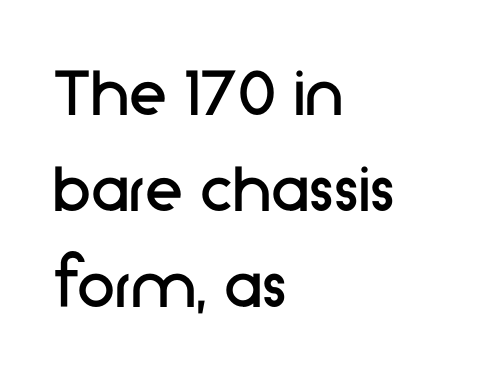
The image shows 77 px regular-weight sans-serif type, upright; set left-aligned, normal line spacing (1.25x), normal letter spacing, not underlined; low stroke contrast and a medium x-height.
